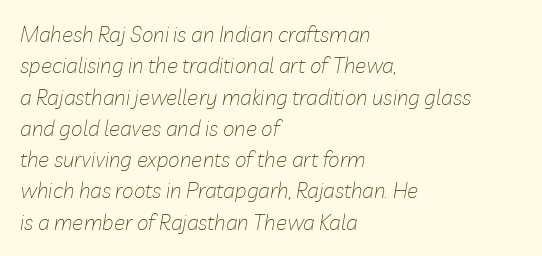
Q: Is the text bold? A: No.
Q: Is the text italic (slanted)? A: Yes, it leans right by about 10 degrees.
Q: Is the text underlined? A: No.
Q: How is the paragraph aligned? A: Left-aligned.
Q: Is the spacing between letters normal or unusually wide? A: Normal.
Q: Is the spacing between lines tight, normal or loose? A: Normal.
